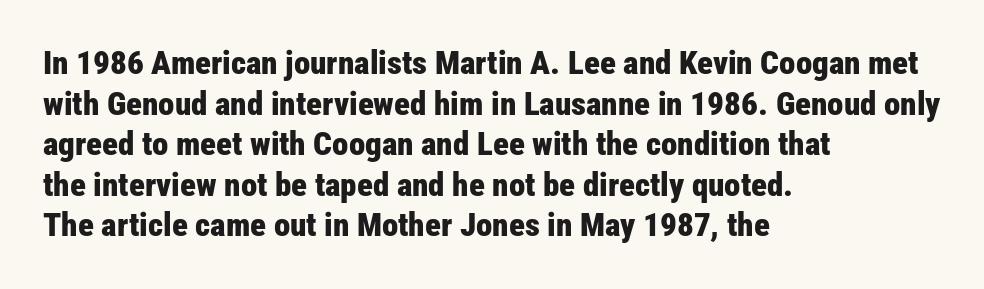
Clear beneath every line of the passage. The characters look thick and weighty, a clear bold. This rendering leaves character spacing at its baseline value. Does the lettering tilt? It doesn't — this is upright. What kind of face is this? One without serifs — a sans. Layout note: lines flush left.
